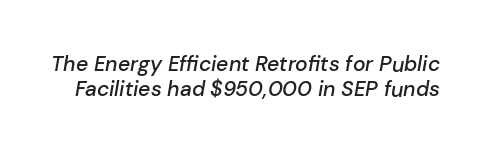
The image shows 21 px text type, italic (leaning right); set line spacing 1.21x, normal letter spacing, not underlined.
